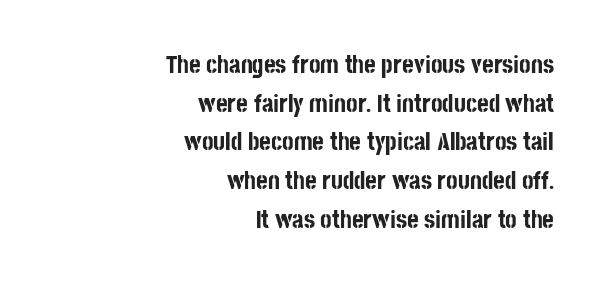
Emphasis by weight is at full strength: bold. Does extra space separate the letters? No, they use regular spacing. Does the lettering tilt? It doesn't — this is upright. The ragged edge is on the left, which tells us the setting is flush right.
